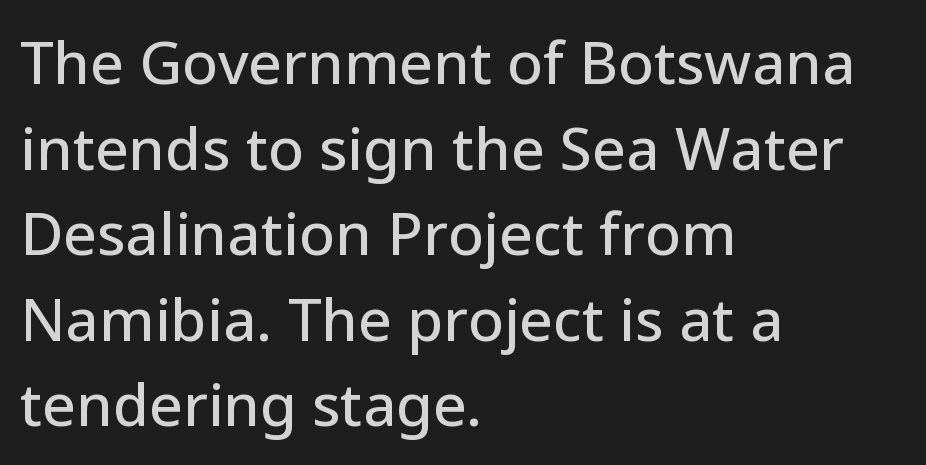
The image shows 59 px sans-serif type, upright; set left-aligned, normal line spacing (1.45x), normal letter spacing, not underlined; low stroke contrast and a medium x-height.
